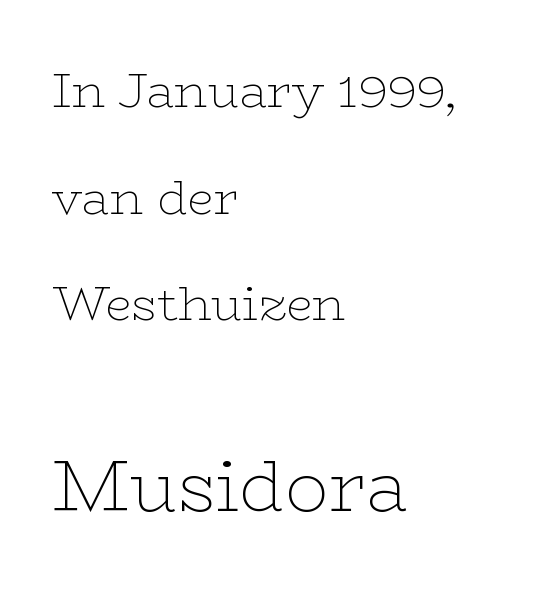
The image shows 72 px thin, wide serif type, upright; set left-aligned, loose line spacing (2.22x), normal letter spacing, not underlined; the second (bottom) block is 1.5x larger; low stroke contrast and a medium x-height.
